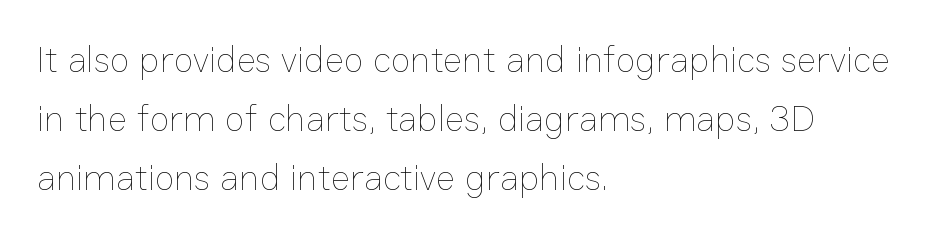
{"italic": "no", "bold": "no", "weight": "thin", "width": "normal", "stroke_contrast": "low", "x_height": "medium", "monospaced": "no", "underline": "no", "align": "left", "line_spacing": "normal", "line_spacing_ratio": 1.6, "letter_spacing": "normal", "letter_spacing_em": 0.0, "glyph_px": 37}
